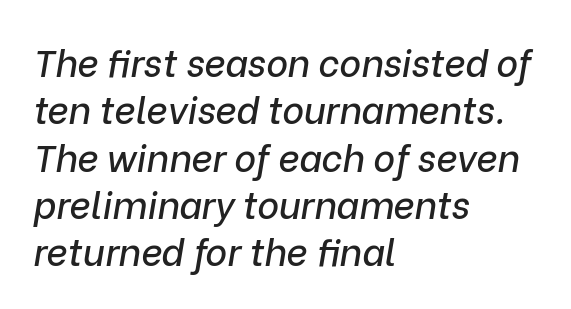
The passage shown is typed in a proportional face where columns would drift. Compared with ordinary roman type, these characters are visibly tilted. The setting favours the left margin, as ordinary paragraphs usually do. This rendering features lettering with no underline.
